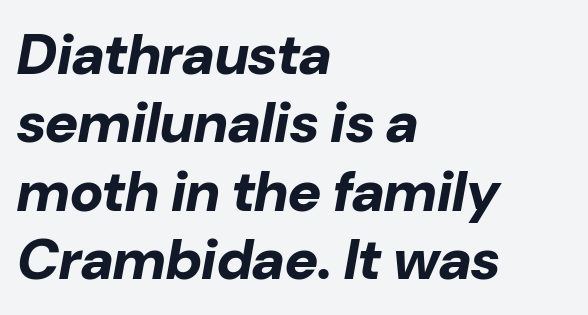
{"italic": "yes", "lean": "right", "slant_degrees": 10, "bold": "yes", "weight": "bold", "width": "normal", "stroke_contrast": "low", "x_height": "medium", "monospaced": "no", "underline": "no", "align": "left", "line_spacing_ratio": 1.2, "letter_spacing": "normal", "letter_spacing_em": 0.0, "glyph_px": 57}
